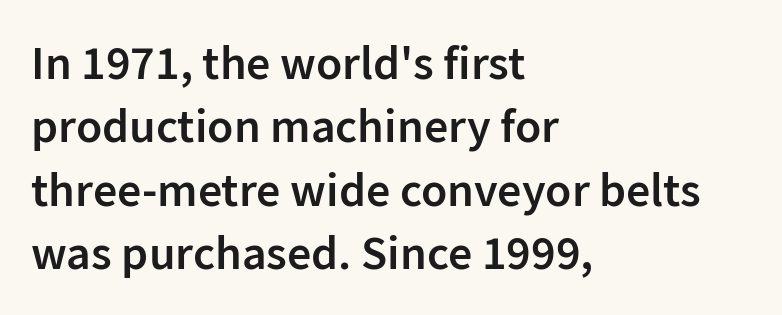
Q: Is the text bold? A: Semi-bold.
Q: Is the text italic (slanted)? A: No, it is upright.
Q: Is the typeface a serif or a sans-serif typeface? A: Sans-serif.
Q: Is the text underlined? A: No.
Q: How is the paragraph aligned? A: Left-aligned.
Q: Is the spacing between letters normal or unusually wide? A: Normal.
Q: Is the spacing between lines tight, normal or loose? A: Normal.
Q: Width (condensed, normal, or wide)? A: Normal.
Q: Stroke contrast? A: Low.
Q: x-height? A: Medium.
Q: Monospaced? A: No.
